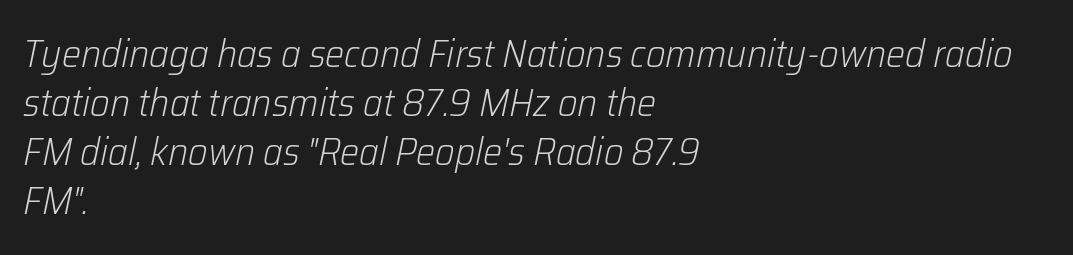
The image shows 38 px light type, italic (leaning right); set left-aligned, normal line spacing (1.29x), normal letter spacing, not underlined; low stroke contrast and a medium x-height.
